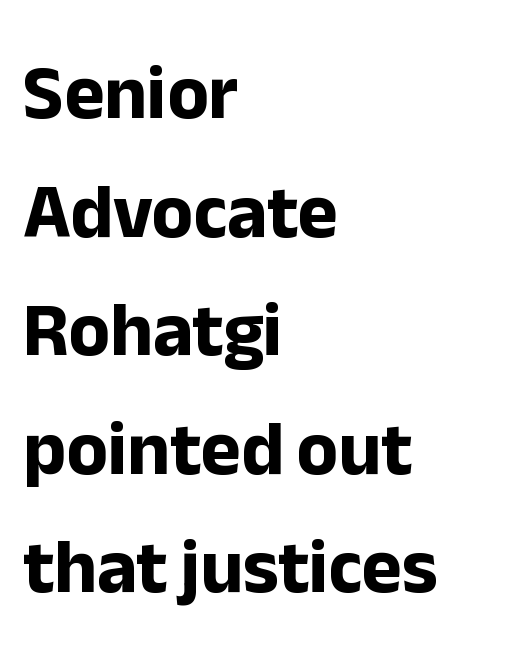
Q: Is the text bold? A: Yes.
Q: Is the text italic (slanted)? A: No, it is upright.
Q: Is the typeface a serif or a sans-serif typeface? A: Sans-serif.
Q: Is the text underlined? A: No.
Q: How is the paragraph aligned? A: Left-aligned.
Q: Is the spacing between letters normal or unusually wide? A: Normal.
Q: Is the spacing between lines tight, normal or loose? A: Normal.
Q: Width (condensed, normal, or wide)? A: Normal.
Q: Stroke contrast? A: Low.
Q: x-height? A: Medium.
Q: Monospaced? A: No.
